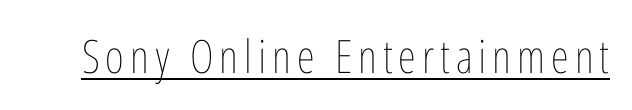
The letterforms sit at book weight or below. Like a heading marked for emphasis, these lines bear an underscore. Note the varied advance widths — an 'i' is clearly narrower than an 'm'. Ordinary non-slanted type is in use.
